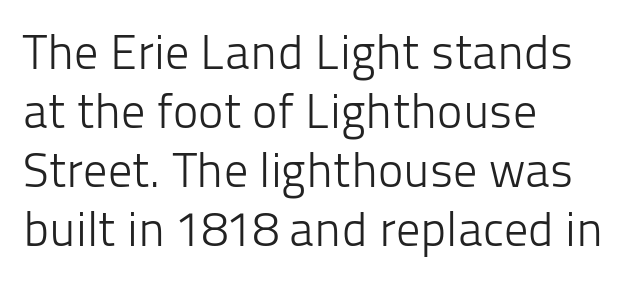
{"serif": "no", "italic": "no", "bold": "no", "weight": "light", "width": "normal", "stroke_contrast": "low", "x_height": "medium", "monospaced": "no", "underline": "no", "align": "left", "line_spacing_ratio": 1.23, "letter_spacing": "normal", "letter_spacing_em": 0.0, "glyph_px": 48}
